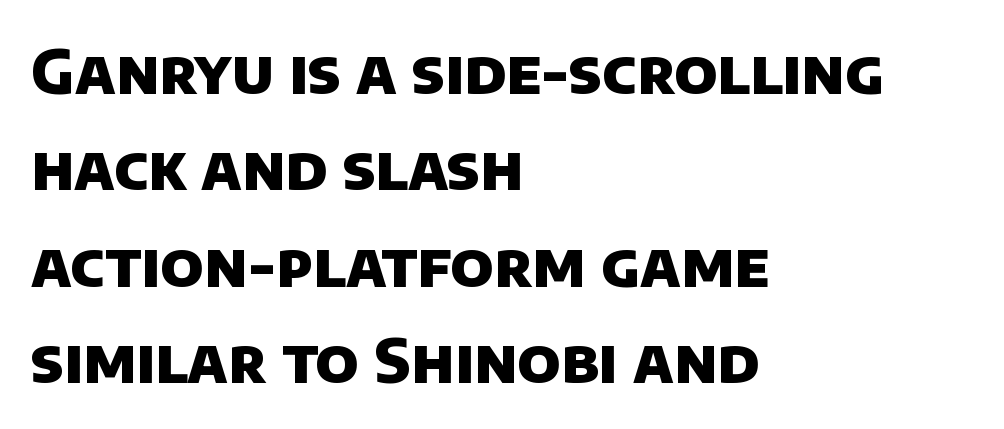
{"serif": "no", "bold": "yes", "weight": "heavy", "width": "normal", "stroke_contrast": "low", "x_height": "large", "monospaced": "no", "underline": "no", "align": "left", "line_spacing": "normal", "line_spacing_ratio": 1.58, "letter_spacing": "normal", "letter_spacing_em": 0.0, "glyph_px": 61}
